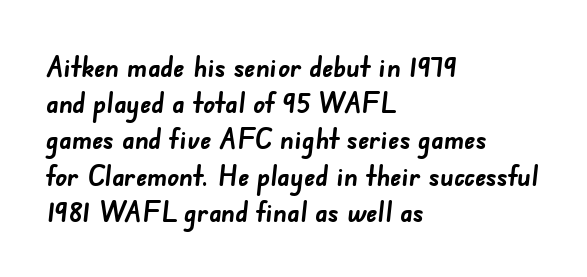
{"serif": "no", "bold": "yes", "weight": "semibold", "width": "normal", "stroke_contrast": "low", "x_height": "small", "monospaced": "no", "underline": "no", "align": "left", "line_spacing": "normal", "line_spacing_ratio": 1.25, "letter_spacing": "normal", "letter_spacing_em": 0.0, "glyph_px": 29}
